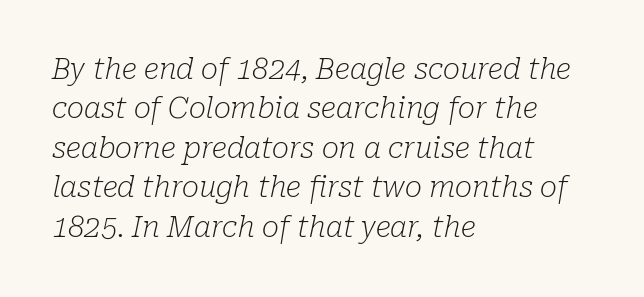
{"serif": "yes", "italic": "yes", "lean": "right", "slant_degrees": 10, "bold": "no", "weight": "light", "width": "normal", "stroke_contrast": "low", "x_height": "medium", "monospaced": "no", "underline": "no", "align": "left", "line_spacing": "normal", "line_spacing_ratio": 1.36, "letter_spacing": "normal", "letter_spacing_em": 0.0, "glyph_px": 29}
